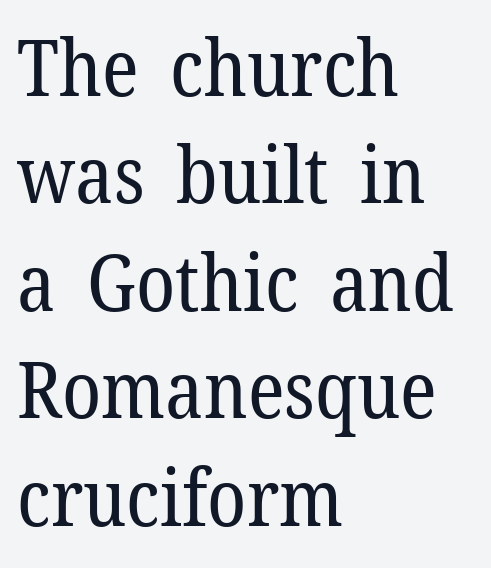
{"serif": "yes", "italic": "no", "bold": "no", "weight": "regular", "width": "normal", "stroke_contrast": "low", "x_height": "medium", "monospaced": "no", "underline": "no", "align": "left", "line_spacing": "normal", "line_spacing_ratio": 1.36, "letter_spacing": "normal", "letter_spacing_em": 0.0, "glyph_px": 79}
